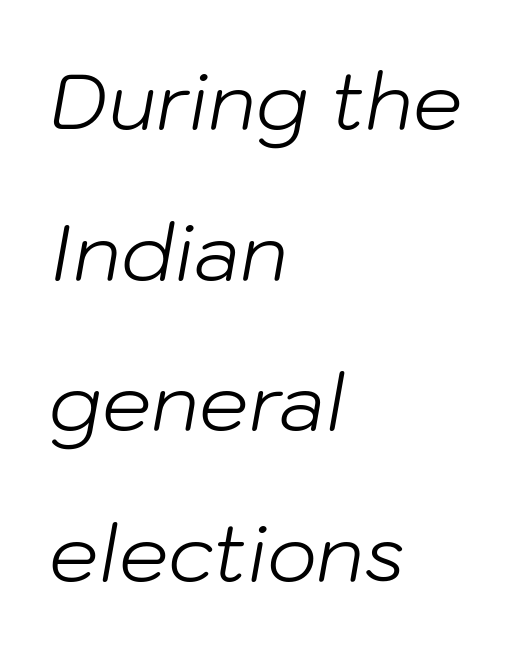
{"italic": "yes", "lean": "right", "slant_degrees": 10, "bold": "no", "weight": "light", "width": "normal", "stroke_contrast": "low", "x_height": "medium", "monospaced": "no", "underline": "no", "align": "left", "line_spacing": "loose", "line_spacing_ratio": 1.93, "letter_spacing": "normal", "letter_spacing_em": 0.0, "glyph_px": 78}
